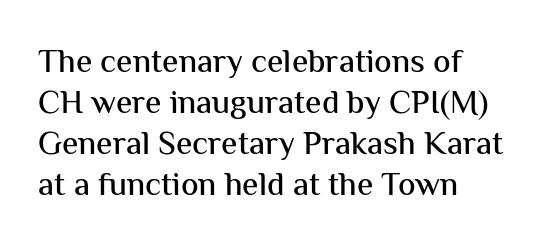
The image shows 33 px sans-serif type, upright; set left-aligned, line spacing 1.24x, normal letter spacing, not underlined; medium stroke contrast and a medium x-height.
